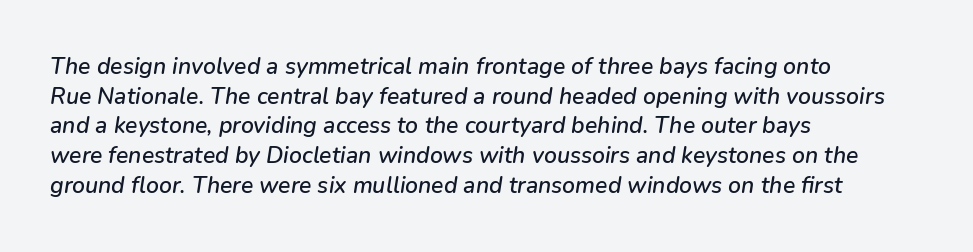
Q: Is the text italic (slanted)? A: Yes, it leans right by about 9 degrees.
Q: Is the text underlined? A: No.
Q: How is the paragraph aligned? A: Left-aligned.
Q: Is the spacing between letters normal or unusually wide? A: Normal.
Q: Is the spacing between lines tight, normal or loose? A: Normal.
